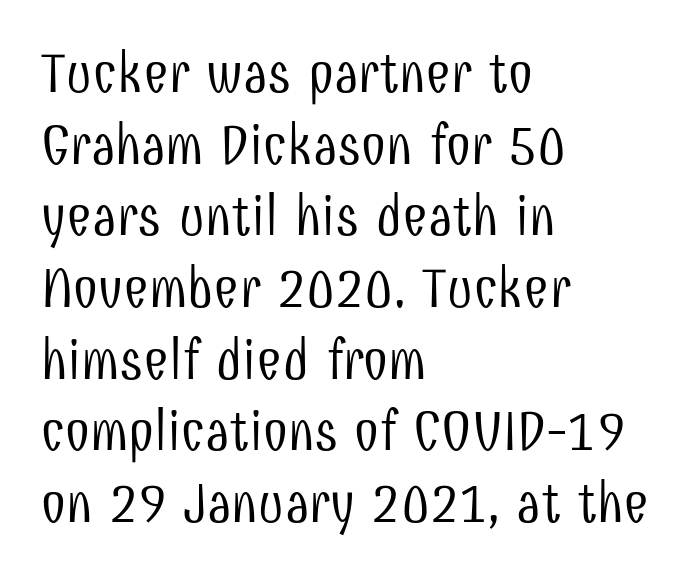
Counters stay open thanks to moderate or lighter strokes. Serif or sans? Sans — the stroke terminals are bare. In terms of leading, this rendering sits right in the middle. Ordinary non-slanted type is in use. A clean baseline with only descenders dipping below it. Nothing unusual about the tracking: characters are spaced as the font intends.
